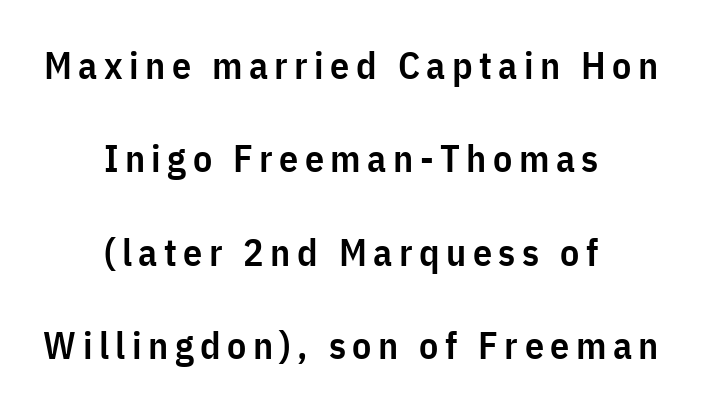
The image shows 38 px semibold, condensed sans-serif type, upright; set centered, loose line spacing (2.46x), not underlined; low stroke contrast and a medium x-height.
